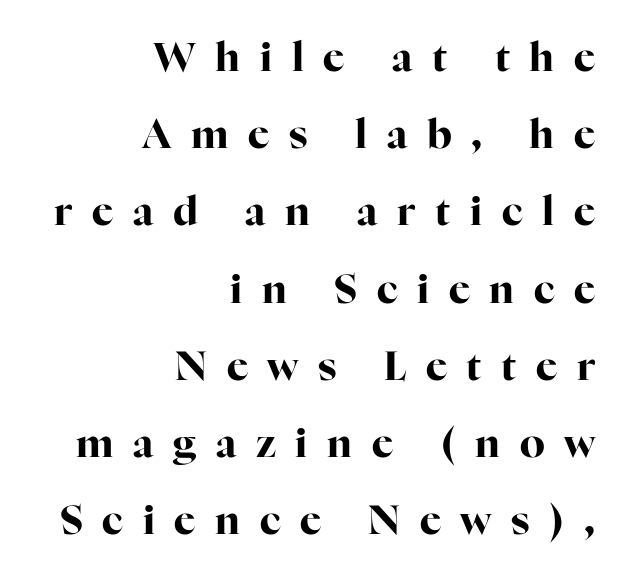
Q: Is the text bold? A: Yes.
Q: Is the text italic (slanted)? A: No, it is upright.
Q: Is the typeface a serif or a sans-serif typeface? A: Serif.
Q: Is the text underlined? A: No.
Q: How is the paragraph aligned? A: Right-aligned.
Q: Is the spacing between letters normal or unusually wide? A: Unusually wide.
Q: Is the spacing between lines tight, normal or loose? A: Loose.
Q: Width (condensed, normal, or wide)? A: Normal.
Q: Stroke contrast? A: High.
Q: x-height? A: Medium.
Q: Monospaced? A: No.
